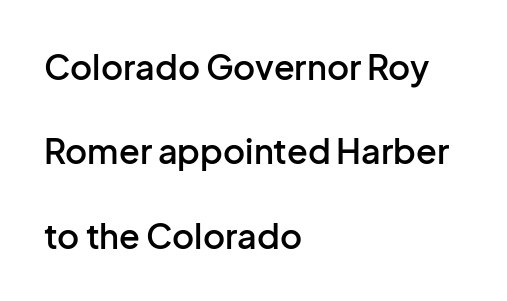
{"serif": "no", "italic": "no", "bold": "semi", "weight": "semibold", "width": "normal", "stroke_contrast": "low", "x_height": "medium", "monospaced": "no", "underline": "no", "align": "left", "line_spacing": "loose", "line_spacing_ratio": 2.48, "letter_spacing": "normal", "letter_spacing_em": 0.0, "glyph_px": 34}
